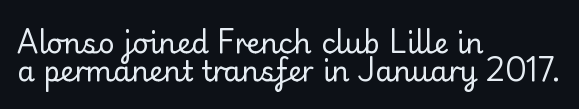
{"serif": "yes", "italic": "no", "bold": "no", "weight": "regular", "width": "normal", "stroke_contrast": "low", "x_height": "small", "monospaced": "no", "underline": "no", "align": "left", "line_spacing": "tight", "line_spacing_ratio": 1.0, "letter_spacing": "normal", "letter_spacing_em": 0.0, "glyph_px": 28}
